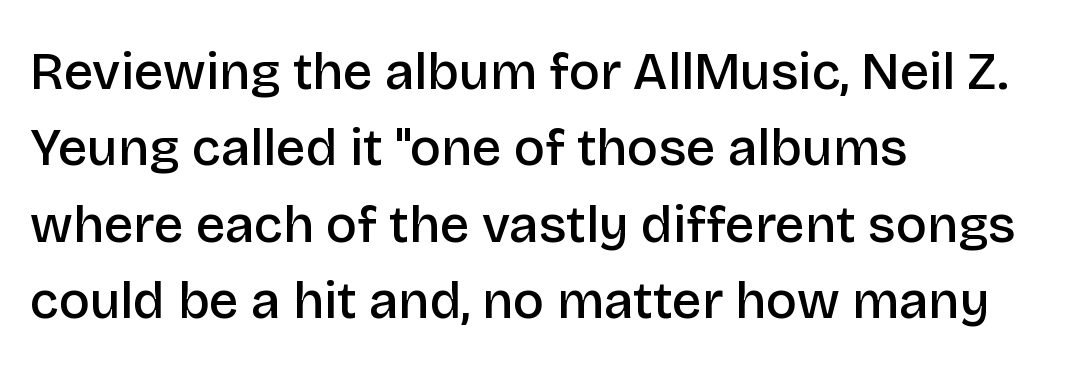
Vertically, the passage feels balanced, rows spaced as you'd expect. Does the copy run flush right? No — it runs flush left. Character widths vary here, with narrow letters taking less room than wide ones. The line texture is even and compact thanks to regular tracking. Do the letters lean? They stand straight. The letters carry no serifs — their stems end cleanly without finishing strokes.
